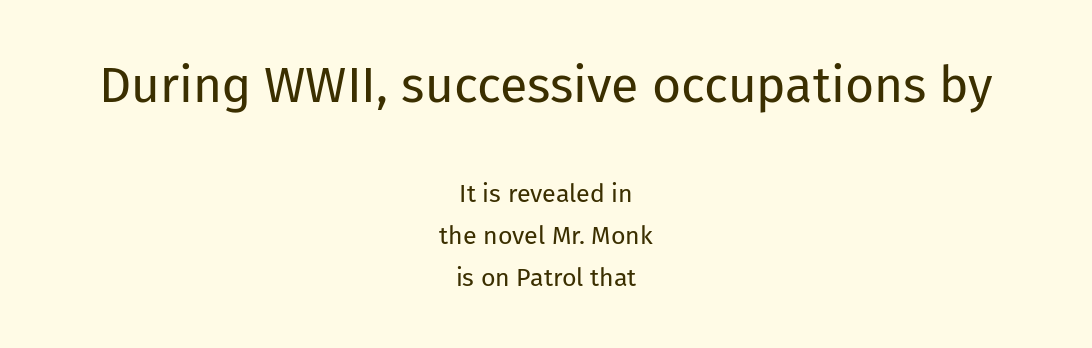
Q: Is the text bold? A: No.
Q: Is the text italic (slanted)? A: No, it is upright.
Q: Is the typeface a serif or a sans-serif typeface? A: Sans-serif.
Q: Is the text underlined? A: No.
Q: How is the paragraph aligned? A: Centered.
Q: Is the spacing between letters normal or unusually wide? A: Normal.
Q: Is the spacing between lines tight, normal or loose? A: Normal.
Q: Which block of text is set in a larger size, the first (top) or the second (bottom)? A: The first (top) one.
Q: Width (condensed, normal, or wide)? A: Normal.
Q: Stroke contrast? A: Low.
Q: x-height? A: Medium.
Q: Monospaced? A: No.
